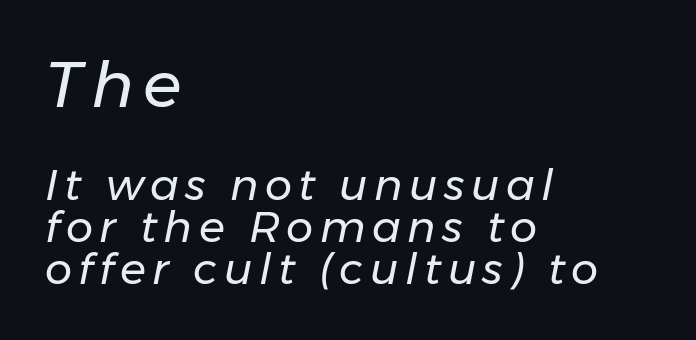
{"italic": "yes", "lean": "right", "slant_degrees": 11, "bold": "no", "weight": "regular", "width": "normal", "stroke_contrast": "low", "x_height": "medium", "monospaced": "no", "underline": "no", "align": "left", "line_spacing": "tight", "line_spacing_ratio": 0.97, "larger_block": "first", "size_ratio": 1.49, "glyph_px": 64}
